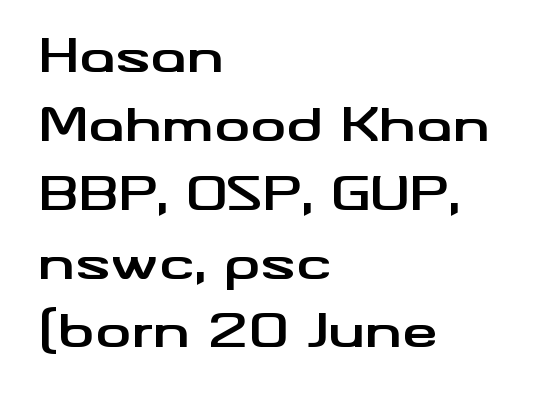
The image shows 45 px bold, wide sans-serif type, upright; set left-aligned, normal line spacing (1.53x), normal letter spacing, not underlined; medium stroke contrast and a small x-height.
